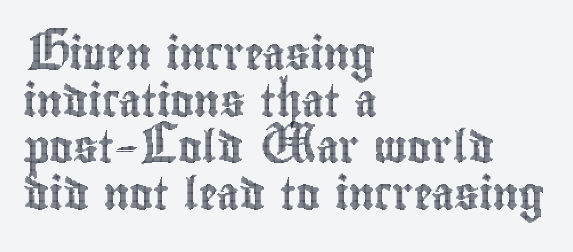
The image shows 32 px condensed type, upright; set left-aligned, normal line spacing (1.46x), normal letter spacing, not underlined; a small x-height.
